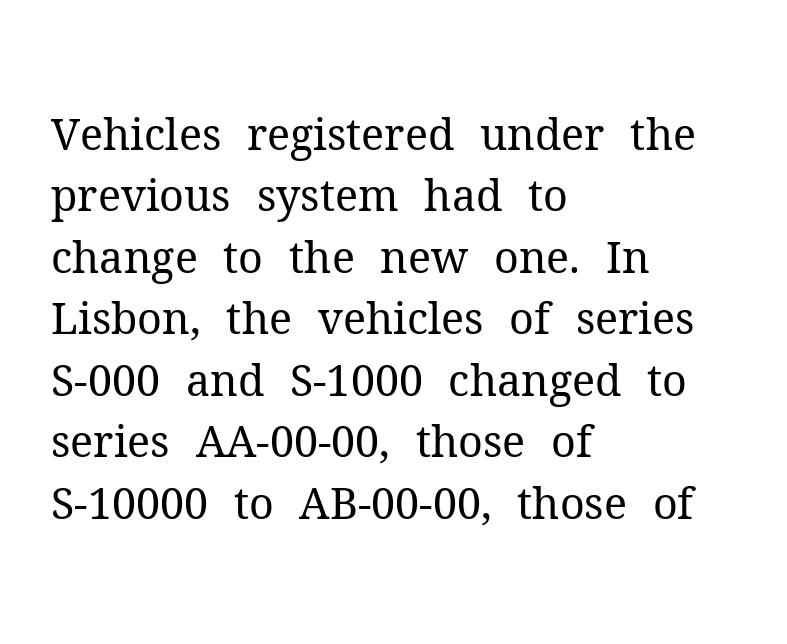
The image shows 43 px regular-weight serif type, upright; set left-aligned, normal line spacing (1.43x), normal letter spacing, not underlined; medium stroke contrast and a medium x-height.
